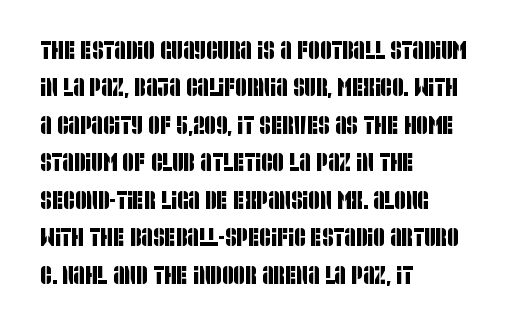
{"underline": "no", "align": "left", "line_spacing": "normal", "line_spacing_ratio": 1.5, "letter_spacing": "normal", "letter_spacing_em": 0.0, "glyph_px": 25}
